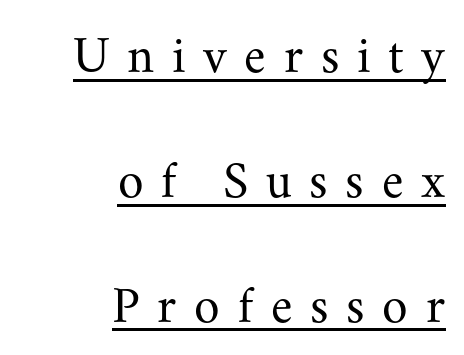
{"serif": "yes", "italic": "no", "bold": "no", "weight": "regular", "width": "normal", "stroke_contrast": "medium", "x_height": "small", "monospaced": "no", "underline": "yes", "align": "right", "line_spacing": "loose", "line_spacing_ratio": 2.4, "letter_spacing": "wide", "letter_spacing_em": 0.34, "glyph_px": 52}
